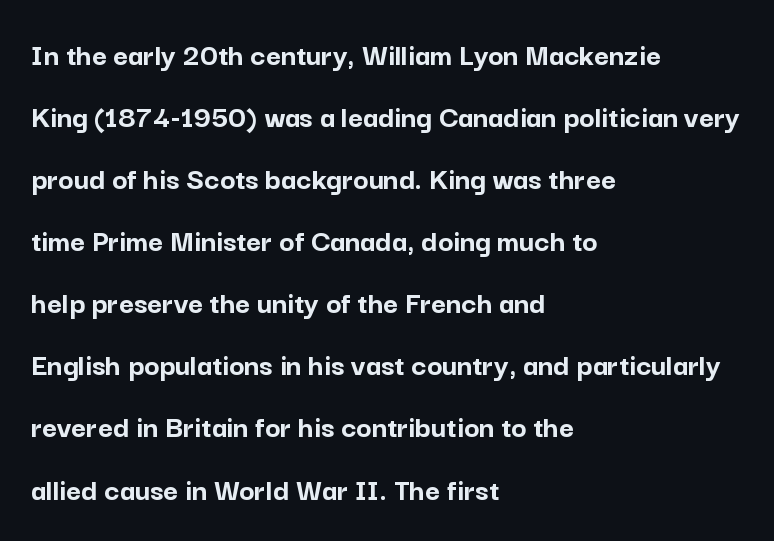
{"serif": "no", "italic": "no", "bold": "yes", "weight": "semibold", "width": "normal", "stroke_contrast": "low", "x_height": "medium", "monospaced": "no", "underline": "no", "align": "left", "line_spacing": "loose", "line_spacing_ratio": 1.94, "letter_spacing": "normal", "letter_spacing_em": 0.0, "glyph_px": 32}
